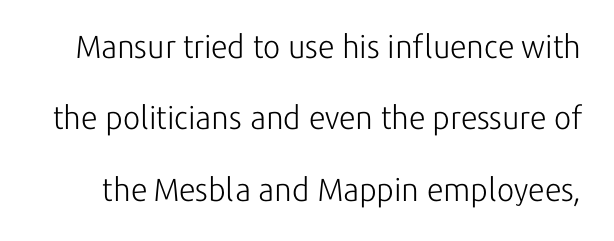
No extra tracking has been applied to these lines. Think standard paragraph weight, or any step lighter than that. The face used here is proportionally spaced, like ordinary book or web type. Vertical spacing — loose. Unmarked baselines from the first word to the last. The type family on display is of the sans-serif kind.
